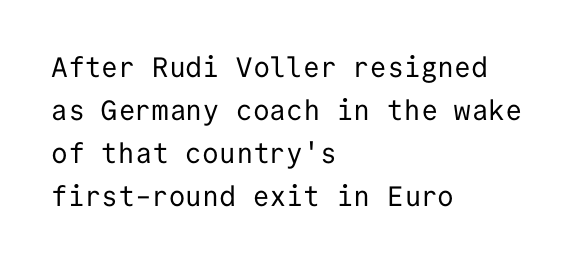
Underline: absent. Upright lettering throughout. Notice how descenders clear the ascenders below comfortably — that's standard leading. Weight: not bold — regular or lighter.
